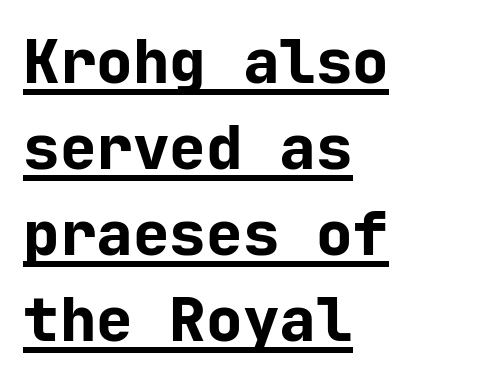
Q: Is the text bold? A: Yes.
Q: Is the text italic (slanted)? A: No, it is upright.
Q: Is the typeface a serif or a sans-serif typeface? A: Sans-serif.
Q: Is the text underlined? A: Yes.
Q: How is the paragraph aligned? A: Left-aligned.
Q: Is the spacing between letters normal or unusually wide? A: Normal.
Q: Is the spacing between lines tight, normal or loose? A: Normal.
Q: Width (condensed, normal, or wide)? A: Normal.
Q: Stroke contrast? A: Low.
Q: x-height? A: Medium.
Q: Monospaced? A: Yes.
